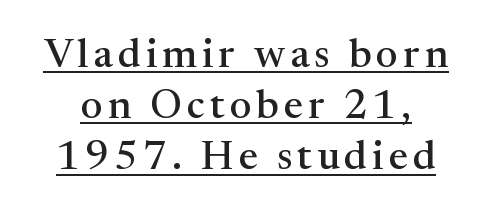
Designer's note — italics off, roman on. Reading down the column, the eye jumps a familiar distance to each next line. Looks like someone drew a line under every word here. Character widths vary here, with narrow letters taking less room than wide ones. Is this a sans? No — the strokes have serifs.
